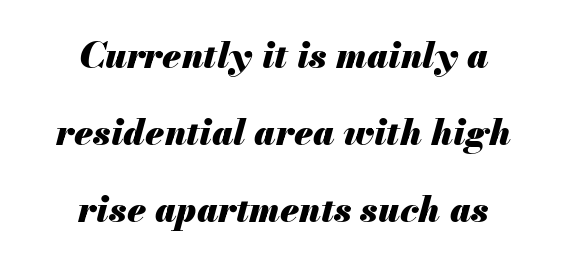
Q: Is the text bold? A: Yes.
Q: Is the text italic (slanted)? A: Yes, it leans right by about 13 degrees.
Q: Is the text underlined? A: No.
Q: How is the paragraph aligned? A: Centered.
Q: Is the spacing between letters normal or unusually wide? A: Normal.
Q: Is the spacing between lines tight, normal or loose? A: Loose.
Q: Width (condensed, normal, or wide)? A: Normal.
Q: Stroke contrast? A: Medium.
Q: x-height? A: Small.
Q: Monospaced? A: No.
